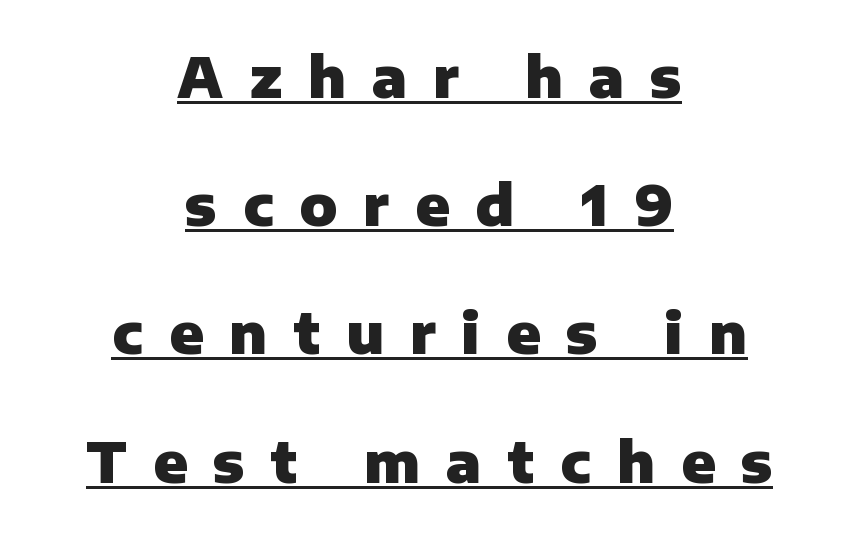
Caption: bold face, heavy strokes. Posture: vertical. Which margin do the lines hug? Neither — every line sits in the middle. The passage shown has open, widely tracked lettering throughout.
